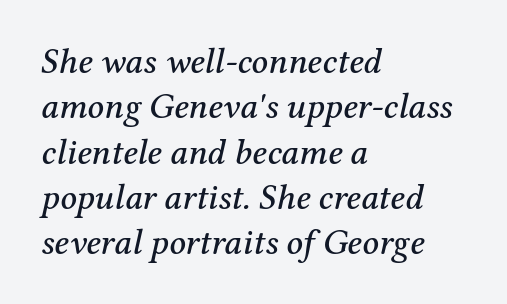
The image shows 36 px serif type, italic (leaning right); set left-aligned, normal line spacing (1.26x), normal letter spacing, not underlined; medium stroke contrast and a medium x-height.
